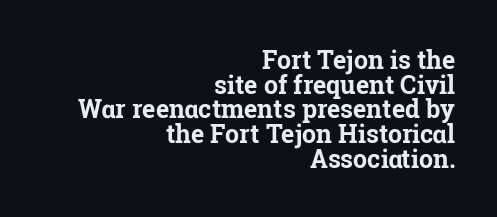
{"italic": "no", "bold": "yes", "underline": "no", "align": "right", "line_spacing": "tight", "line_spacing_ratio": 0.99, "letter_spacing": "normal", "letter_spacing_em": 0.0, "glyph_px": 25}
